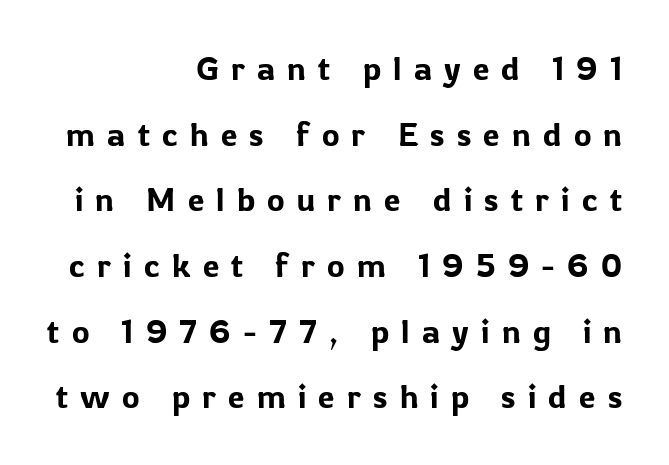
This rendering uses right alignment, leaving the left contour irregular. Each word looks stretched out because of the extra space between its letters. The area under the type is left untouched. This rendering employs a face without finishing strokes, i.e., a sans-serif.
